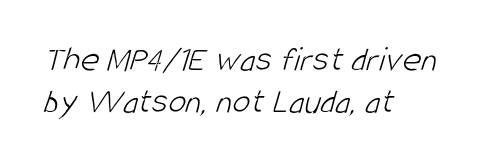
The glyphs in this specimen are sans serif. Stems here are at most as thick as an everyday book face. Do the characters align in a grid? No, the font is proportional. You could call the tracking neutral — neither tight nor loose. A clean baseline with only descenders dipping below it.
